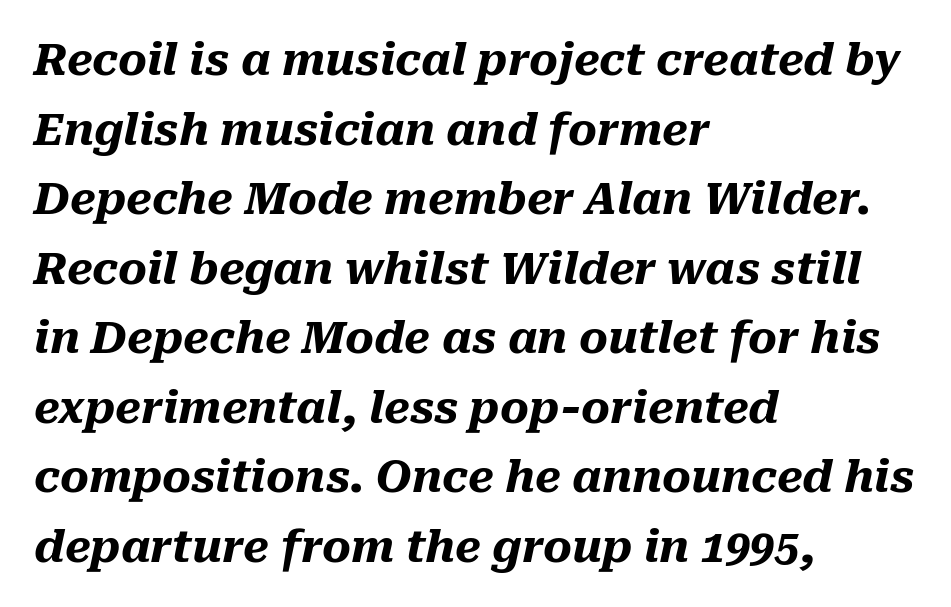
Q: Is the text bold? A: Yes.
Q: Is the text italic (slanted)? A: Yes, it leans right by about 10 degrees.
Q: Is the text underlined? A: No.
Q: How is the paragraph aligned? A: Left-aligned.
Q: Is the spacing between letters normal or unusually wide? A: Normal.
Q: Is the spacing between lines tight, normal or loose? A: Normal.
Q: Width (condensed, normal, or wide)? A: Normal.
Q: Stroke contrast? A: Medium.
Q: x-height? A: Medium.
Q: Monospaced? A: No.
